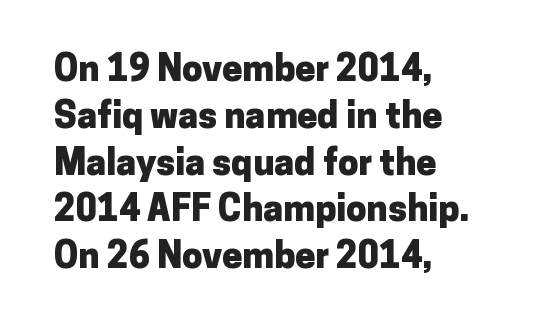
The image shows 36 px heavy sans-serif type, upright; set left-aligned, normal line spacing (1.3x), normal letter spacing, not underlined; low stroke contrast and a medium x-height.
